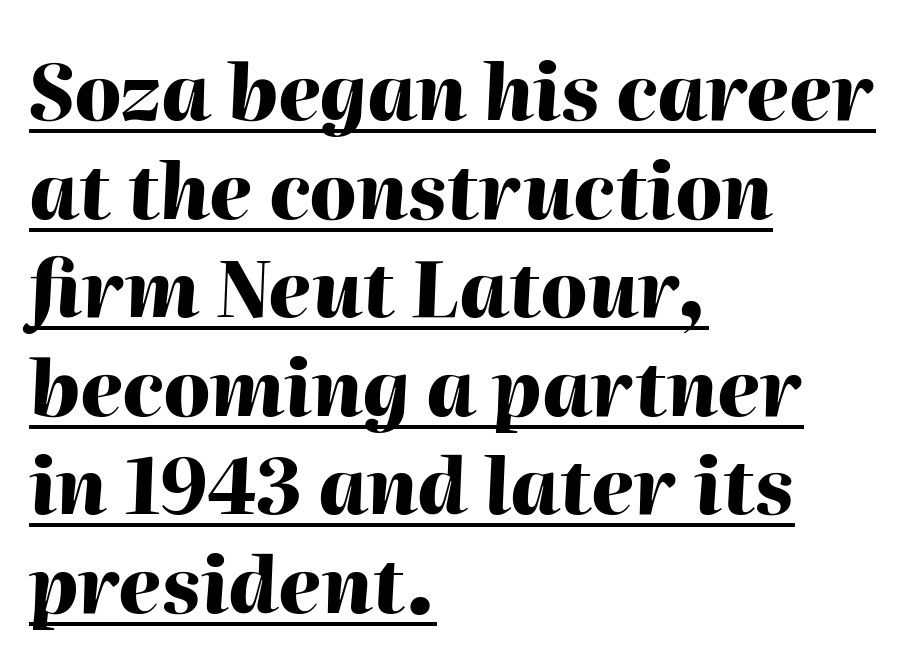
Q: Is the text bold? A: Yes.
Q: Is the text italic (slanted)? A: Yes, it leans right by about 2 degrees.
Q: Is the text underlined? A: Yes.
Q: How is the paragraph aligned? A: Left-aligned.
Q: Is the spacing between letters normal or unusually wide? A: Normal.
Q: Is the spacing between lines tight, normal or loose? A: Normal.
Q: Width (condensed, normal, or wide)? A: Normal.
Q: Stroke contrast? A: High.
Q: x-height? A: Medium.
Q: Monospaced? A: No.
